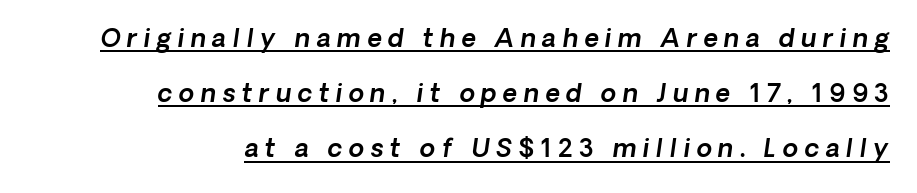
Q: Is the text underlined? A: Yes.
Q: How is the paragraph aligned? A: Right-aligned.
Q: Is the spacing between letters normal or unusually wide? A: Unusually wide.
Q: Is the spacing between lines tight, normal or loose? A: Loose.
